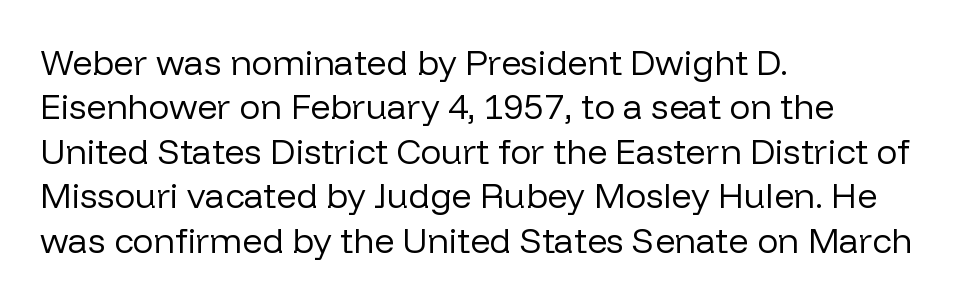
{"serif": "no", "italic": "no", "bold": "no", "weight": "regular", "width": "normal", "stroke_contrast": "low", "x_height": "medium", "monospaced": "no", "underline": "no", "align": "left", "line_spacing": "normal", "line_spacing_ratio": 1.27, "letter_spacing": "normal", "letter_spacing_em": 0.0, "glyph_px": 35}
